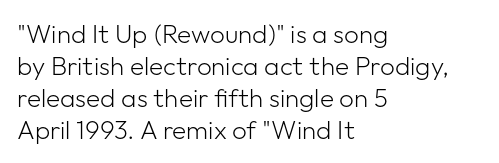
The passage shown is not underscored anywhere. Words appear dense and cohesive because spacing is normal. Alignment: flush left. Unlike italic type, these characters show no tilt at all.
